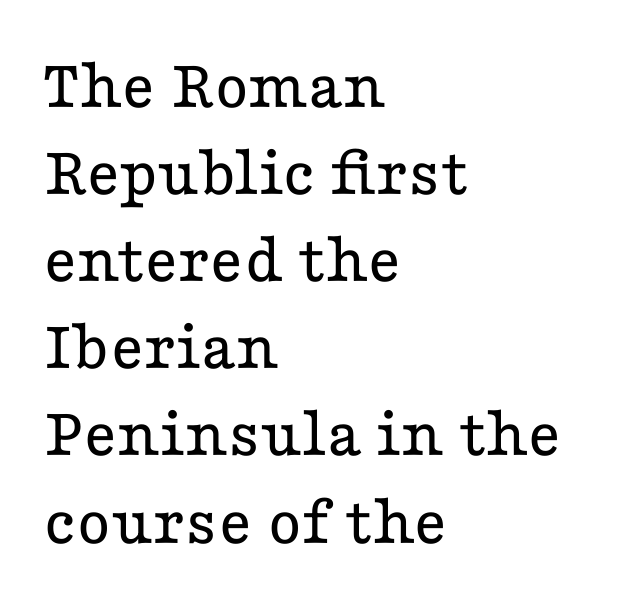
The image shows 72 px regular-weight, wide serif type, upright; set left-aligned, line spacing 1.21x, normal letter spacing, not underlined; low stroke contrast and a medium x-height.
